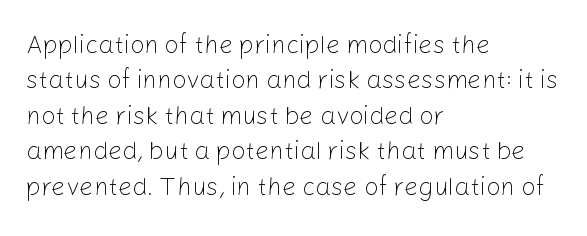
{"italic": "no", "bold": "no", "underline": "no", "align": "left", "line_spacing": "normal", "line_spacing_ratio": 1.42, "letter_spacing": "normal", "letter_spacing_em": 0.0, "glyph_px": 25}
